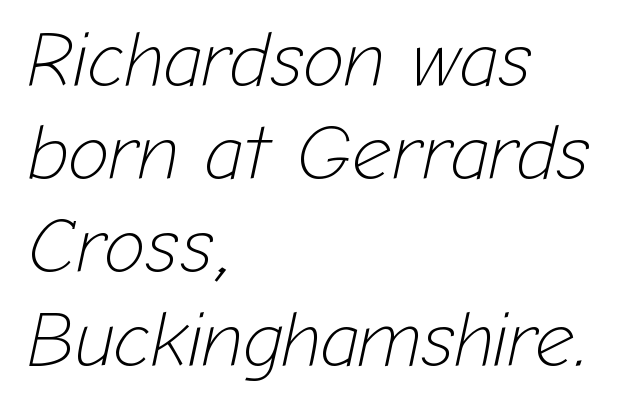
Q: Is the text bold? A: No.
Q: Is the text italic (slanted)? A: Yes, it leans right by about 12 degrees.
Q: Is the text underlined? A: No.
Q: How is the paragraph aligned? A: Left-aligned.
Q: Is the spacing between letters normal or unusually wide? A: Normal.
Q: Width (condensed, normal, or wide)? A: Normal.
Q: Stroke contrast? A: Low.
Q: x-height? A: Medium.
Q: Monospaced? A: No.
